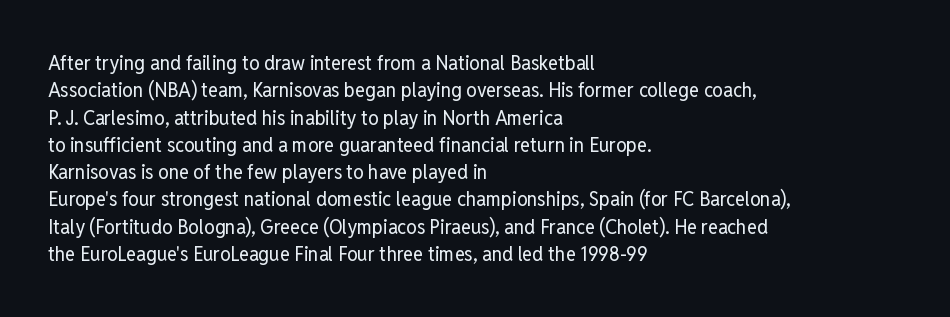
Q: Is the text bold? A: No.
Q: Is the text italic (slanted)? A: No, it is upright.
Q: Is the text underlined? A: No.
Q: How is the paragraph aligned? A: Left-aligned.
Q: Is the spacing between letters normal or unusually wide? A: Normal.
Q: Is the spacing between lines tight, normal or loose? A: Normal.
